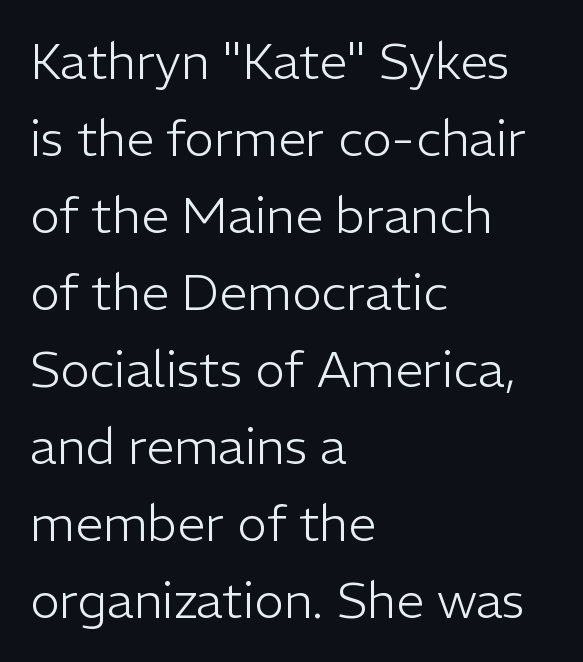
Q: Is the text bold? A: No.
Q: Is the text italic (slanted)? A: No, it is upright.
Q: Is the typeface a serif or a sans-serif typeface? A: Sans-serif.
Q: Is the text underlined? A: No.
Q: How is the paragraph aligned? A: Left-aligned.
Q: Is the spacing between letters normal or unusually wide? A: Normal.
Q: Is the spacing between lines tight, normal or loose? A: Normal.
Q: Width (condensed, normal, or wide)? A: Normal.
Q: Stroke contrast? A: Low.
Q: x-height? A: Medium.
Q: Monospaced? A: No.
